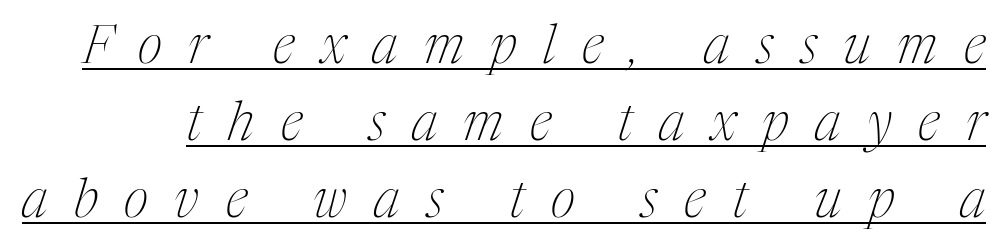
Q: Is the text bold? A: No.
Q: Is the text italic (slanted)? A: Yes, it leans right by about 17 degrees.
Q: Is the typeface a serif or a sans-serif typeface? A: Serif.
Q: Is the text underlined? A: Yes.
Q: Is the spacing between letters normal or unusually wide? A: Unusually wide.
Q: Is the spacing between lines tight, normal or loose? A: Normal.
Q: Width (condensed, normal, or wide)? A: Condensed.
Q: Stroke contrast? A: Medium.
Q: x-height? A: Medium.
Q: Monospaced? A: No.
